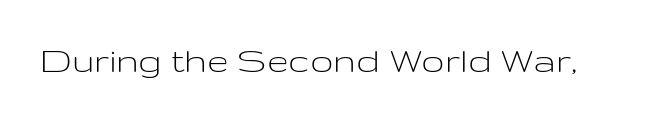
Q: Is the text bold? A: No.
Q: Is the text italic (slanted)? A: No, it is upright.
Q: Is the typeface a serif or a sans-serif typeface? A: Sans-serif.
Q: Is the text underlined? A: No.
Q: Is the spacing between letters normal or unusually wide? A: Normal.
Q: Width (condensed, normal, or wide)? A: Wide.
Q: Stroke contrast? A: Low.
Q: x-height? A: Medium.
Q: Monospaced? A: No.
